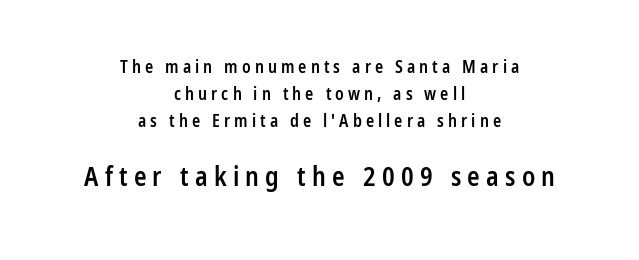
Q: Is the text bold? A: Semi-bold.
Q: Is the text italic (slanted)? A: No, it is upright.
Q: Is the text underlined? A: No.
Q: How is the paragraph aligned? A: Centered.
Q: Is the spacing between letters normal or unusually wide? A: Unusually wide.
Q: Is the spacing between lines tight, normal or loose? A: Normal.
Q: Which block of text is set in a larger size, the first (top) or the second (bottom)? A: The second (bottom) one.
